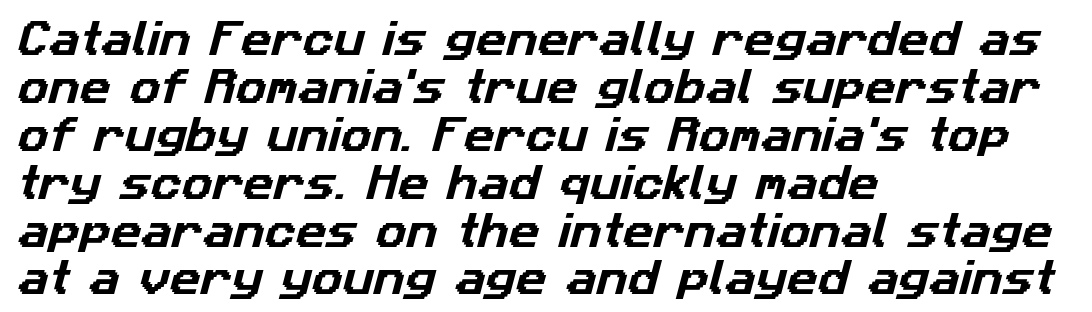
Q: Is the typeface a serif or a sans-serif typeface? A: Sans-serif.
Q: Is the text underlined? A: No.
Q: How is the paragraph aligned? A: Left-aligned.
Q: Is the spacing between letters normal or unusually wide? A: Normal.
Q: Is the spacing between lines tight, normal or loose? A: Normal.
Q: Width (condensed, normal, or wide)? A: Normal.
Q: Stroke contrast? A: Low.
Q: x-height? A: Medium.
Q: Monospaced? A: No.
